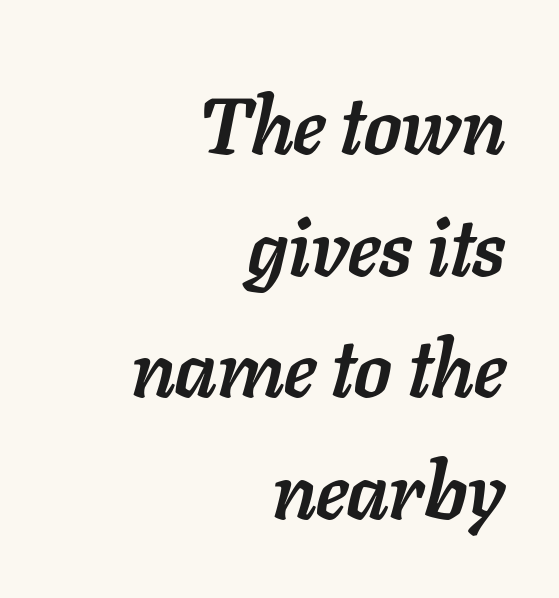
{"italic": "yes", "lean": "right", "slant_degrees": 11, "bold": "yes", "weight": "semibold", "width": "normal", "stroke_contrast": "low", "x_height": "medium", "monospaced": "no", "underline": "no", "align": "right", "line_spacing": "normal", "line_spacing_ratio": 1.52, "letter_spacing": "normal", "letter_spacing_em": 0.0, "glyph_px": 80}
